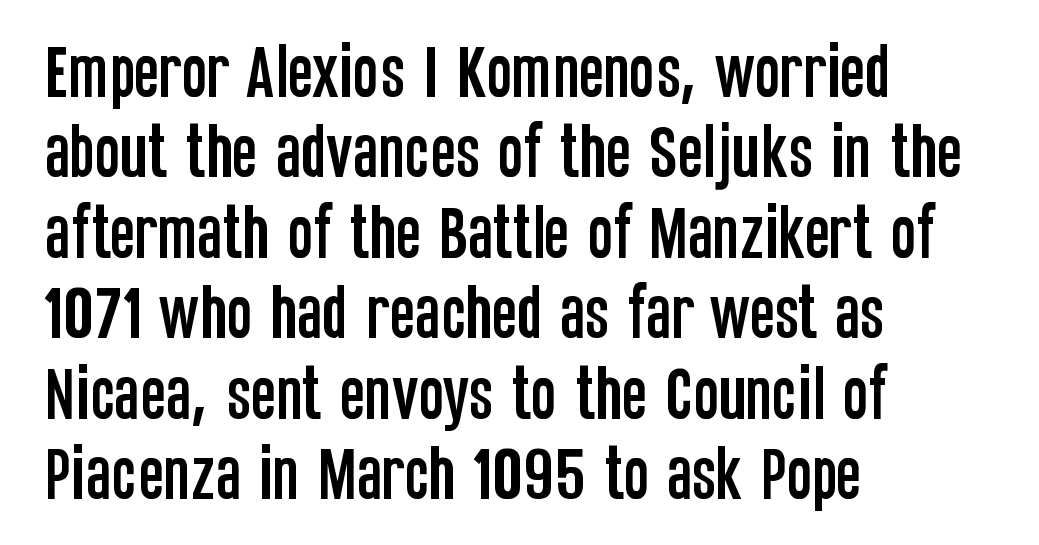
Q: Is the text italic (slanted)? A: No, it is upright.
Q: Is the typeface a serif or a sans-serif typeface? A: Sans-serif.
Q: Is the text underlined? A: No.
Q: How is the paragraph aligned? A: Left-aligned.
Q: Is the spacing between letters normal or unusually wide? A: Normal.
Q: Is the spacing between lines tight, normal or loose? A: Normal.
Q: Width (condensed, normal, or wide)? A: Condensed.
Q: Stroke contrast? A: Low.
Q: x-height? A: Large.
Q: Monospaced? A: No.
